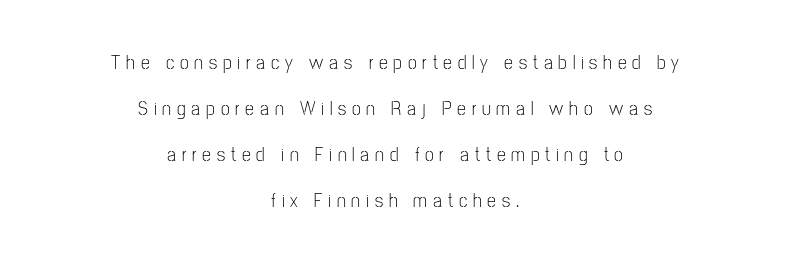
{"italic": "no", "bold": "no", "underline": "no", "align": "center", "line_spacing": "loose", "line_spacing_ratio": 2.3, "letter_spacing": "wide", "letter_spacing_em": 0.29, "glyph_px": 20}
